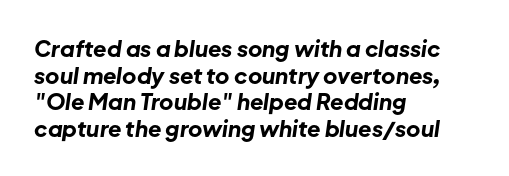
Descenders hang freely into open space. Observe the lean: these are italic letterforms. You could call the tracking neutral — neither tight nor loose. Bold? Absolutely — the strokes are thick and heavy.
